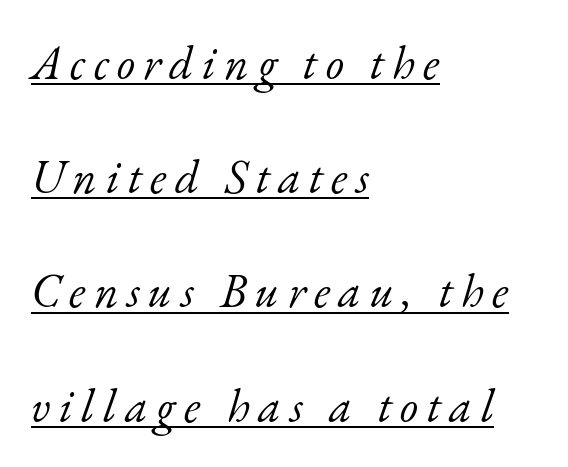
{"serif": "yes", "italic": "yes", "lean": "right", "slant_degrees": 17, "bold": "no", "weight": "light", "width": "normal", "stroke_contrast": "low", "x_height": "small", "monospaced": "no", "underline": "yes", "align": "left", "line_spacing": "loose", "line_spacing_ratio": 2.43, "glyph_px": 47}
